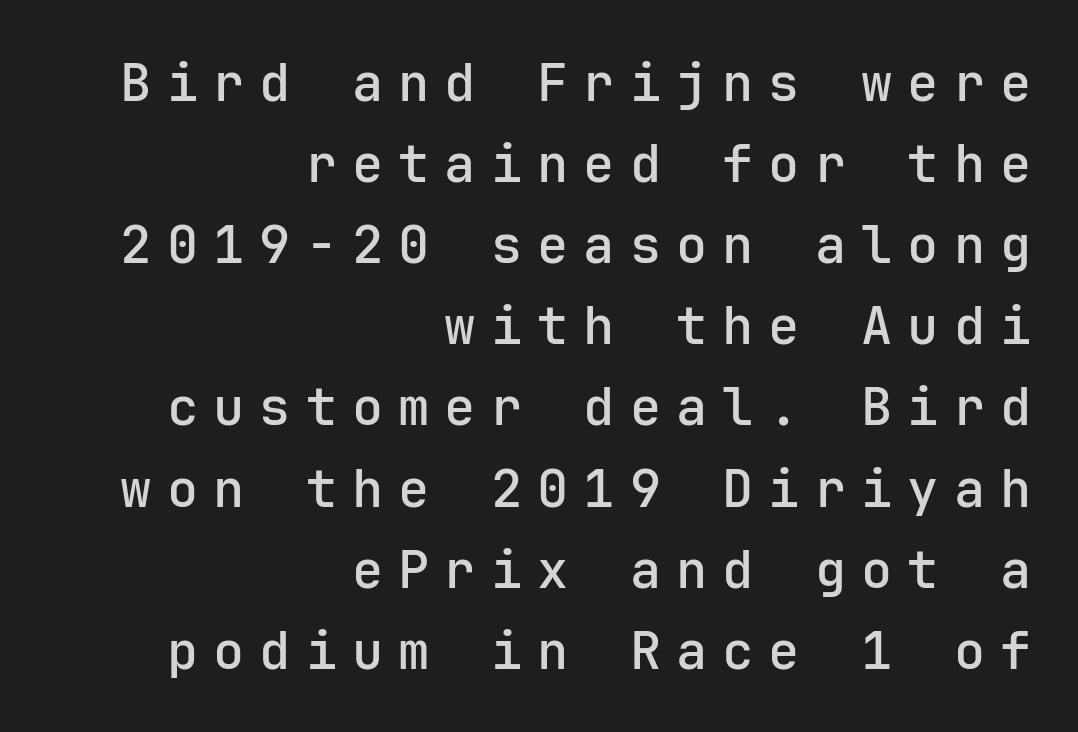
{"serif": "no", "italic": "no", "bold": "semi", "weight": "semibold", "width": "normal", "stroke_contrast": "low", "x_height": "medium", "underline": "no", "align": "right", "line_spacing": "normal", "line_spacing_ratio": 1.56, "letter_spacing": "wide", "letter_spacing_em": 0.29, "glyph_px": 52}
